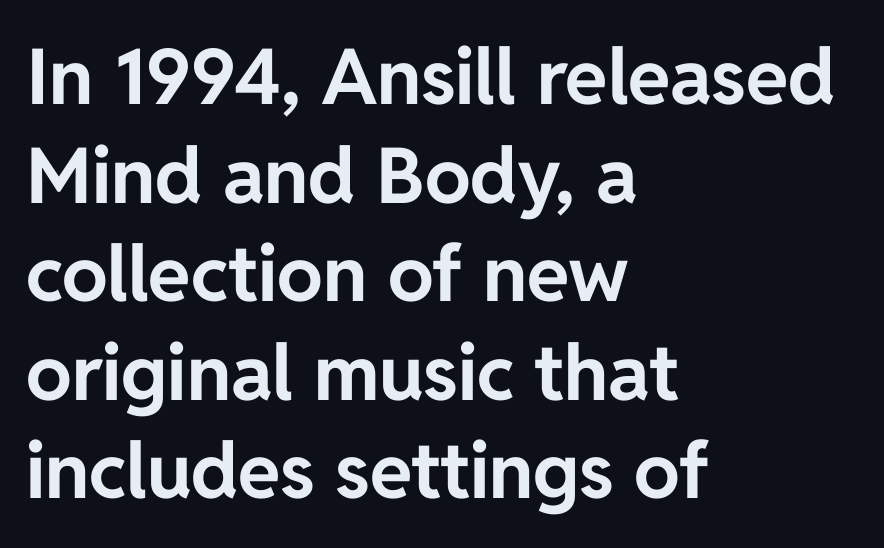
{"serif": "no", "italic": "no", "bold": "yes", "weight": "bold", "width": "normal", "stroke_contrast": "low", "x_height": "medium", "monospaced": "no", "underline": "no", "align": "left", "line_spacing": "normal", "line_spacing_ratio": 1.28, "letter_spacing": "normal", "letter_spacing_em": 0.0, "glyph_px": 77}
